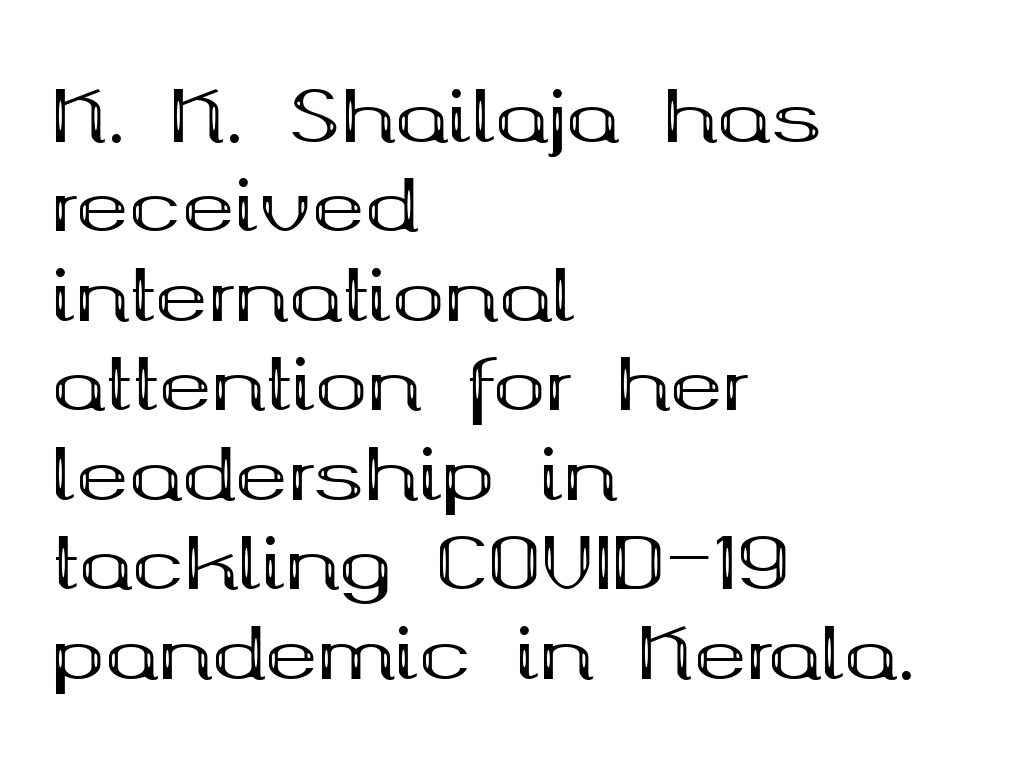
Do the characters align in a grid? No, the font is proportional. What stands out about the letter spacing? Nothing — it is the standard amount. Does the leading feel generous? No, just average. Heavy-handed strokes throughout: this text is bold. Posture: straight, roman, zero tilt. The characters display serif detailing at their extremities.
